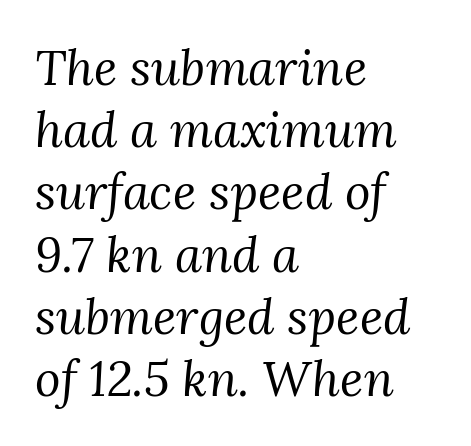
Proportional: the letters do not fall into vertical columns. No extra ink here — the face is not bold. Each new line begins a customary step beneath the previous one. Does the lettering tilt? It does — this is italic.
